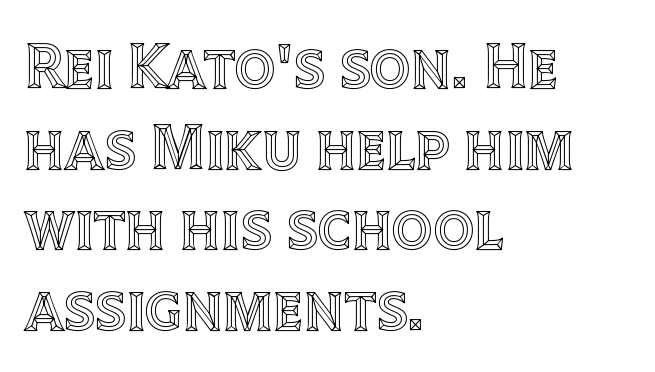
{"italic": "no", "width": "normal", "x_height": "large", "monospaced": "no", "underline": "no", "align": "left", "line_spacing": "normal", "line_spacing_ratio": 1.26, "letter_spacing": "normal", "letter_spacing_em": 0.0, "glyph_px": 64}
